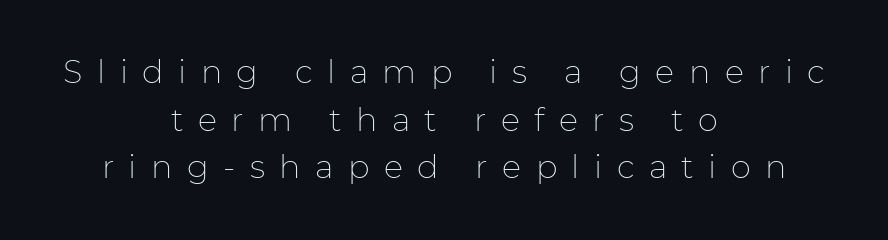
Q: Is the text bold? A: No.
Q: Is the text italic (slanted)? A: No, it is upright.
Q: Is the typeface a serif or a sans-serif typeface? A: Sans-serif.
Q: Is the text underlined? A: No.
Q: How is the paragraph aligned? A: Centered.
Q: Is the spacing between letters normal or unusually wide? A: Unusually wide.
Q: Is the spacing between lines tight, normal or loose? A: Normal.
Q: Width (condensed, normal, or wide)? A: Normal.
Q: Stroke contrast? A: Low.
Q: x-height? A: Medium.
Q: Monospaced? A: No.
